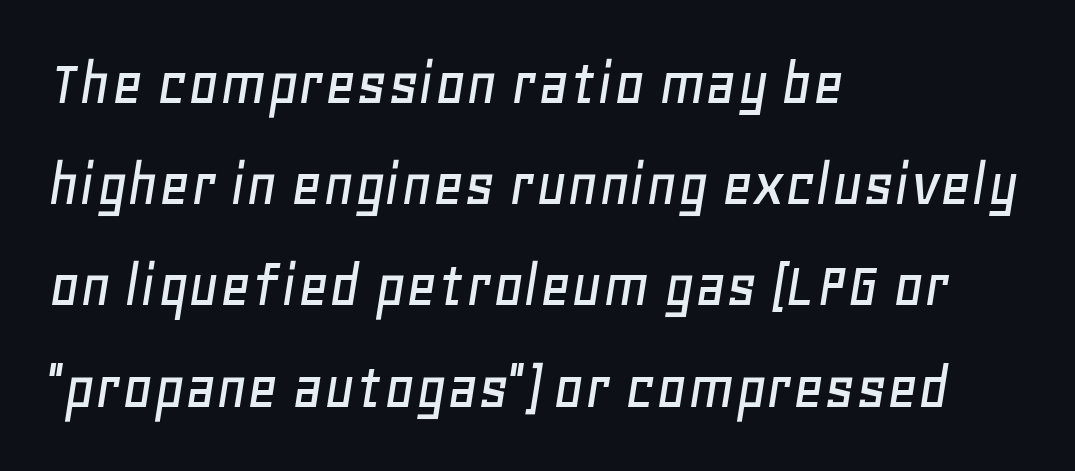
The image shows 67 px text type, italic (leaning right); set left-aligned, normal line spacing (1.51x), normal letter spacing, not underlined; low stroke contrast and a large x-height.
